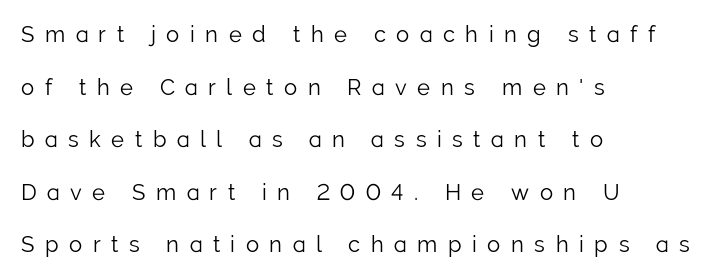
The lettering holds an erect, upright posture throughout. The typesetting does not lean heavy: it is not bold. Honestly, the letter spacing is so wide it's the main thing you notice. The lines in this sample share a left origin and differ only in where they stop. Letters rest on an invisible, unmarked baseline. Compared with typical paragraphs, the rows here are farther apart.
